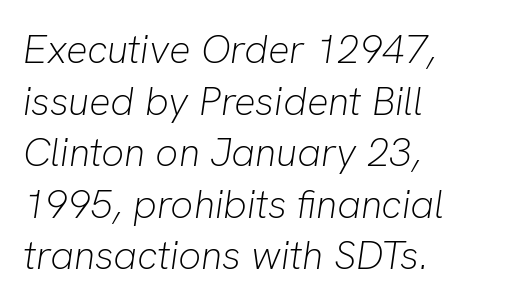
Check the space under the baseline: it is left empty. The rows are spaced the way most documents space them. Weight: in the light-to-regular range. You could not count columns in this text — the font is proportionally spaced.
